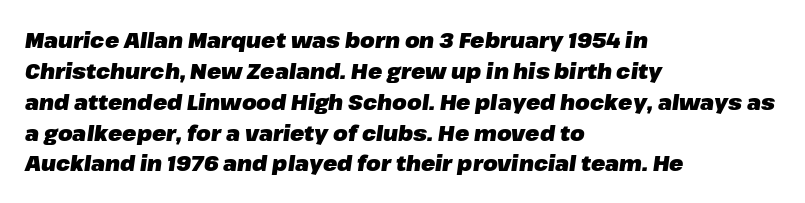
{"italic": "yes", "lean": "right", "slant_degrees": 8, "bold": "yes", "underline": "no", "align": "left", "line_spacing": "normal", "line_spacing_ratio": 1.47, "letter_spacing": "normal", "letter_spacing_em": 0.0, "glyph_px": 21}
